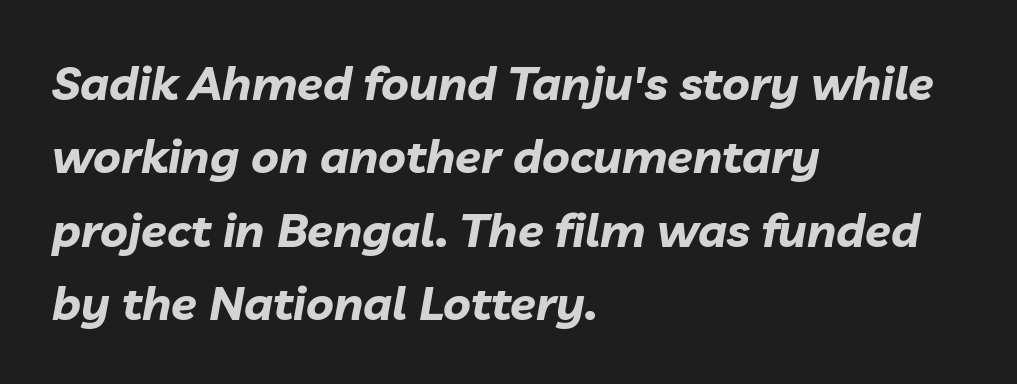
{"italic": "yes", "lean": "right", "slant_degrees": 10, "bold": "yes", "weight": "bold", "width": "normal", "stroke_contrast": "low", "x_height": "medium", "monospaced": "no", "underline": "no", "align": "left", "line_spacing": "normal", "line_spacing_ratio": 1.56, "letter_spacing": "normal", "letter_spacing_em": 0.0, "glyph_px": 47}
